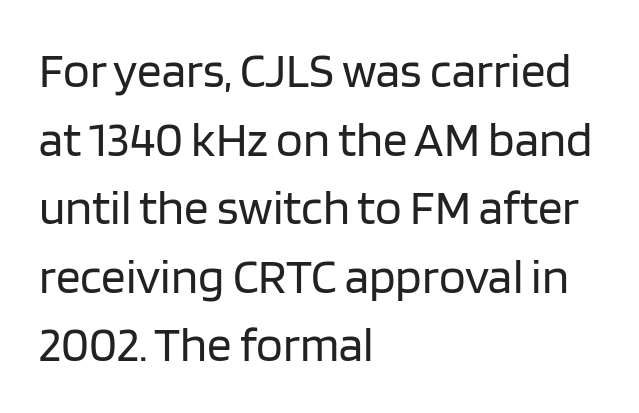
The text was rendered using a sans face with plain stroke endings. Where is the straight margin? On the left. Look at the tracking — it's just the regular setting, nothing added. The letters stand upright; this is a roman face. Decoration check: the copy has no underline.
